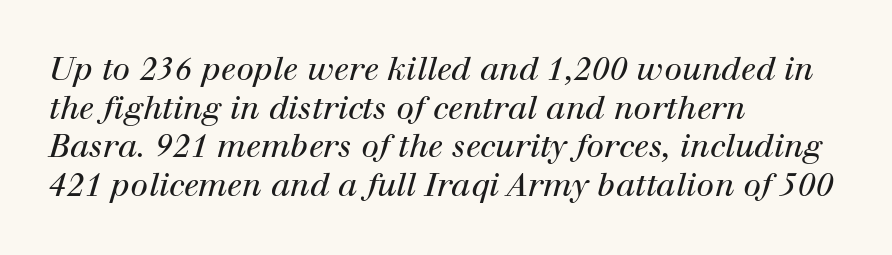
Unlike a clean sans, this face finishes its strokes with serifs. Counters stay open thanks to moderate or lighter strokes. All the whitespace from short lines collects on the right. This rendering leaves character spacing at its baseline value. The typography opts for an oblique posture over an upright one. The specimen omits any rule beneath the text block's lines.
